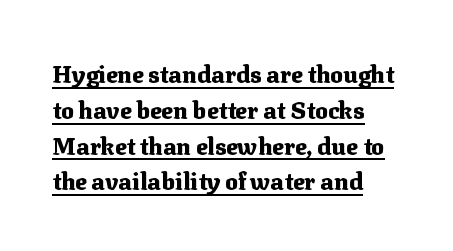
The image shows 24 px bold type, upright; set left-aligned, normal line spacing (1.49x), normal letter spacing, underlined.
